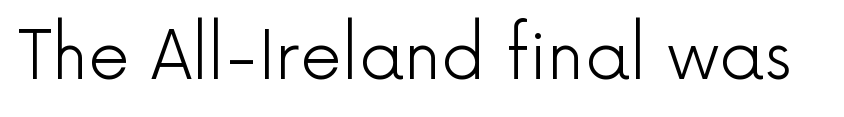
Q: Is the text bold? A: No.
Q: Is the text italic (slanted)? A: No, it is upright.
Q: Is the typeface a serif or a sans-serif typeface? A: Sans-serif.
Q: Is the text underlined? A: No.
Q: Is the spacing between letters normal or unusually wide? A: Normal.
Q: Width (condensed, normal, or wide)? A: Normal.
Q: x-height? A: Medium.
Q: Monospaced? A: No.
